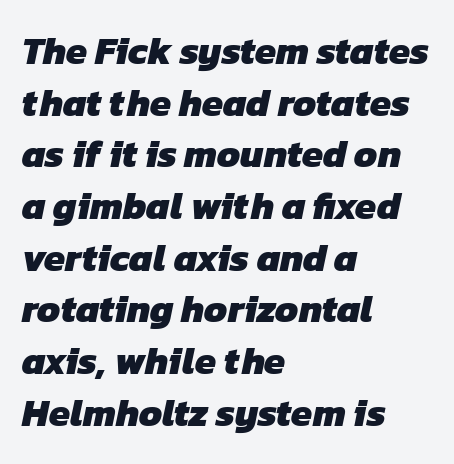
Compared with typical paragraphs, the rows here are spaced about the same. Each letter keeps its own natural width here, so spacing adapts to shape. The foot of each line stays bare and open. Does extra space separate the letters? No, they use regular spacing.
